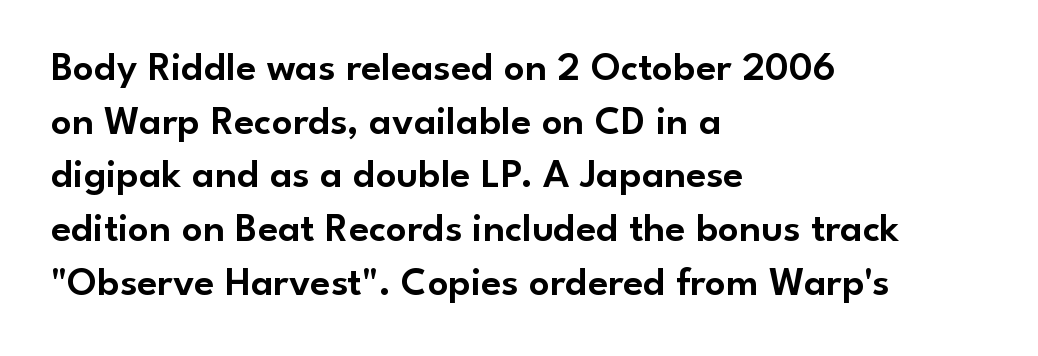
{"serif": "no", "italic": "no", "width": "normal", "stroke_contrast": "low", "x_height": "small", "monospaced": "no", "underline": "no", "align": "left", "line_spacing": "normal", "line_spacing_ratio": 1.31, "letter_spacing": "normal", "letter_spacing_em": 0.0, "glyph_px": 41}
